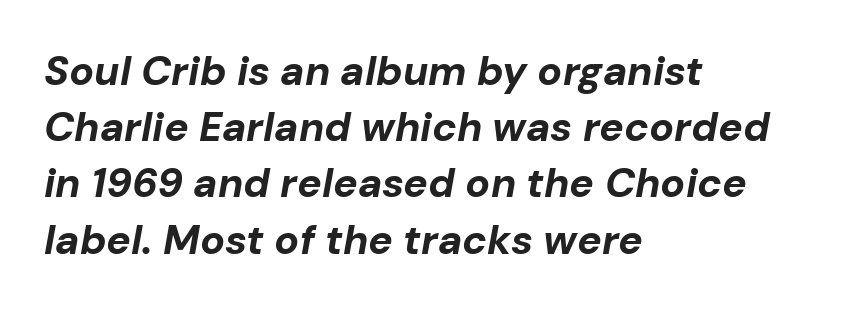
{"italic": "yes", "lean": "right", "slant_degrees": 10, "bold": "yes", "weight": "bold", "width": "normal", "stroke_contrast": "low", "x_height": "medium", "monospaced": "no", "underline": "no", "align": "left", "line_spacing": "normal", "line_spacing_ratio": 1.37, "letter_spacing": "normal", "letter_spacing_em": 0.0, "glyph_px": 41}
